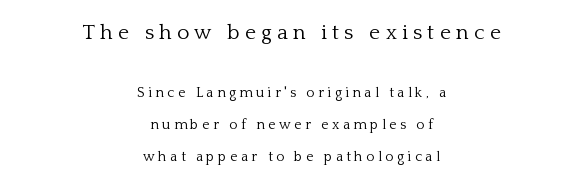
Q: Is the text bold? A: No.
Q: Is the text italic (slanted)? A: No, it is upright.
Q: Is the text underlined? A: No.
Q: How is the paragraph aligned? A: Centered.
Q: Is the spacing between letters normal or unusually wide? A: Unusually wide.
Q: Is the spacing between lines tight, normal or loose? A: Loose.
Q: Which block of text is set in a larger size, the first (top) or the second (bottom)? A: The first (top) one.
